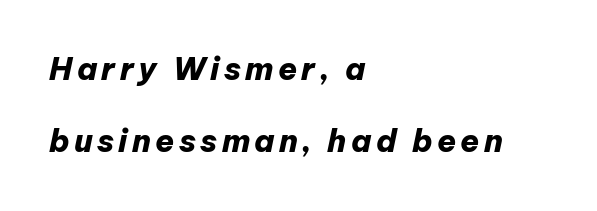
Q: Is the text bold? A: Yes.
Q: Is the text italic (slanted)? A: Yes, it leans right by about 12 degrees.
Q: Is the text underlined? A: No.
Q: How is the paragraph aligned? A: Left-aligned.
Q: Is the spacing between lines tight, normal or loose? A: Loose.
Q: Width (condensed, normal, or wide)? A: Normal.
Q: Stroke contrast? A: Low.
Q: x-height? A: Medium.
Q: Monospaced? A: No.
